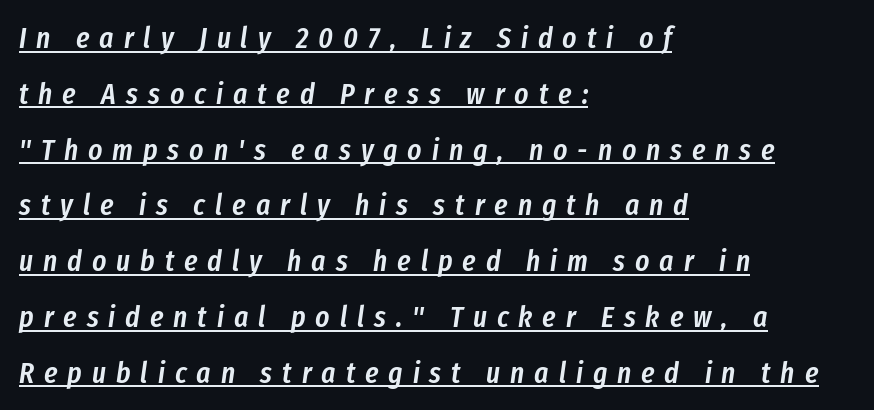
The image shows 30 px semibold, condensed type, italic (leaning right); set left-aligned, line spacing 1.86x, unusually wide letter spacing (+0.33 em), underlined; low stroke contrast and a medium x-height.
